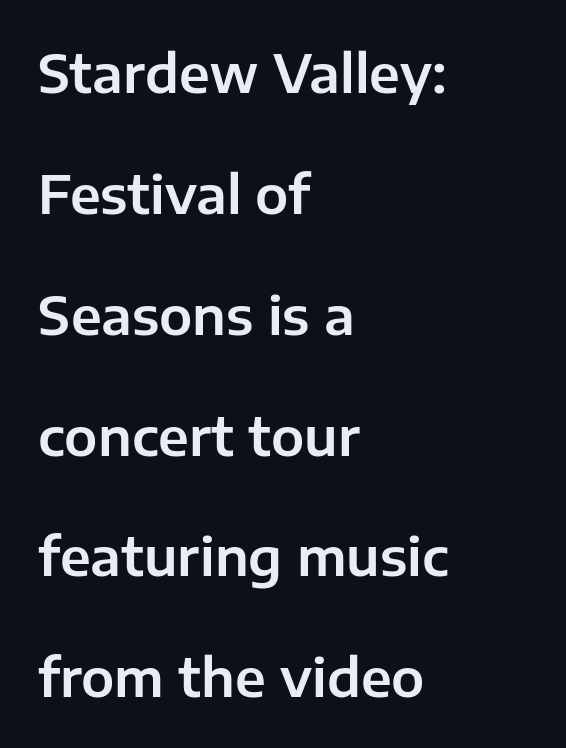
{"serif": "no", "italic": "no", "width": "normal", "stroke_contrast": "low", "x_height": "medium", "monospaced": "no", "underline": "no", "align": "left", "line_spacing": "loose", "line_spacing_ratio": 2.28, "letter_spacing": "normal", "letter_spacing_em": 0.0, "glyph_px": 53}
